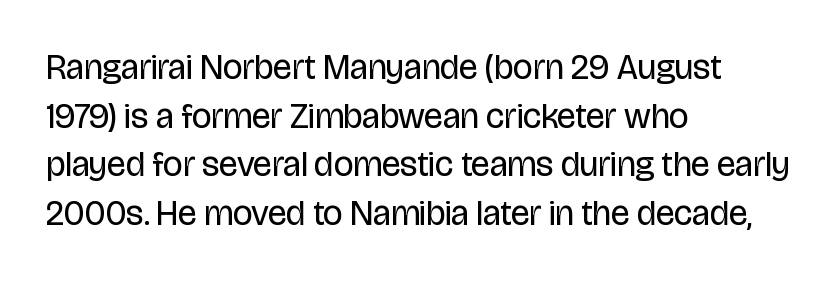
This rendering features lettering with no underline. This rendering uses left alignment, leaving the right contour irregular. These lines were composed using upright roman letters. Short note: letters normally spaced. Examine the stroke ends and you'll find no serifs. The passage shown is typed in a proportional face where columns would drift.
